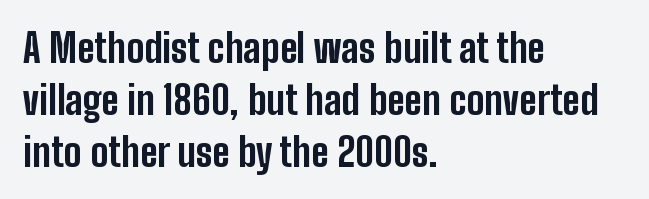
{"serif": "no", "italic": "no", "bold": "yes", "weight": "bold", "width": "condensed", "stroke_contrast": "low", "x_height": "medium", "monospaced": "no", "underline": "no", "align": "left", "line_spacing": "normal", "line_spacing_ratio": 1.3, "letter_spacing": "normal", "letter_spacing_em": 0.0, "glyph_px": 40}
